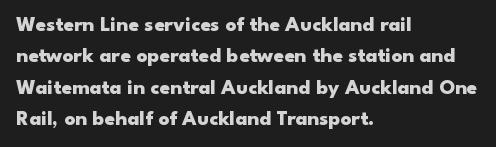
Set as a true bold cut, around the 700 mark. You can tell it's not italic because the verticals are truly vertical. Horizontally, the lines are justified to the leading edge only. Evenly set lines give the paragraph a standard silhouette. Just letters on the line, the space beneath them empty. Compared with typical body copy, the letter spacing here is the same.
